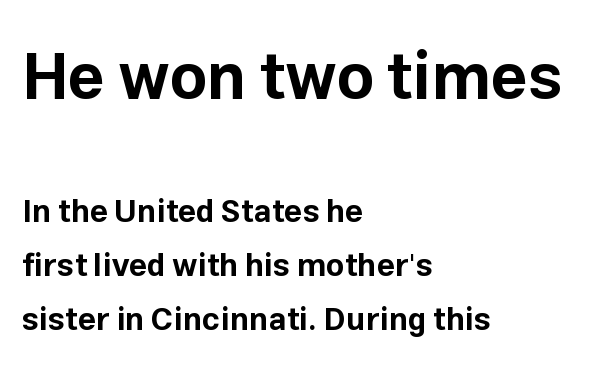
Does the copy run flush right? No — it runs flush left. Here the designer chose a conventional face with non-uniform glyph widths. The area under the type is left untouched. Serif or sans? Sans — the stroke terminals are bare. Does the leading feel generous? No, just average.
